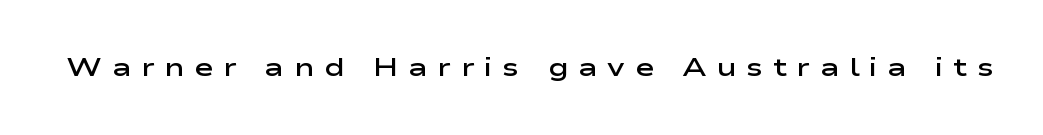
As a designer I'd log this as weight 600, semibold. Quick note: not italic, upright. The passage shown is not underscored anywhere. Here the glyphs are tracked loosely, breaking word shapes into spaced letters.
